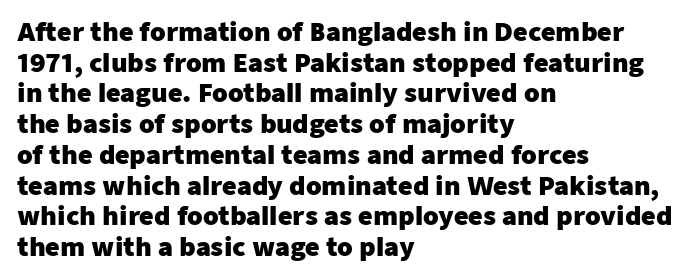
The image shows 25 px bold type, upright; set left-aligned, line spacing 1.23x, normal letter spacing, not underlined.
